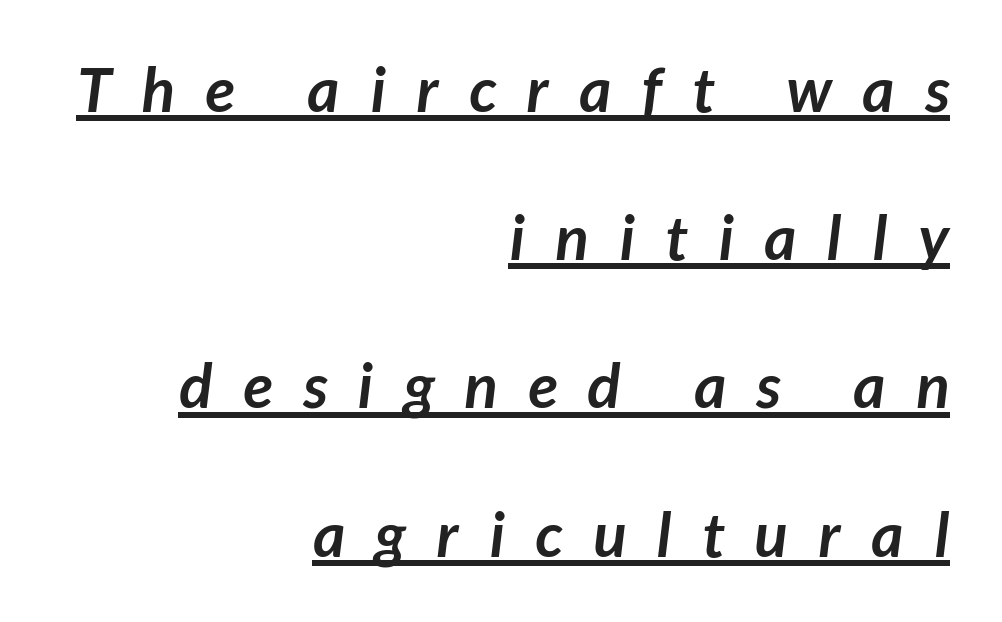
{"serif": "no", "bold": "yes", "weight": "semibold", "width": "normal", "stroke_contrast": "low", "x_height": "medium", "monospaced": "no", "underline": "yes", "align": "right", "line_spacing": "loose", "line_spacing_ratio": 2.39, "letter_spacing": "wide", "letter_spacing_em": 0.49, "glyph_px": 62}
